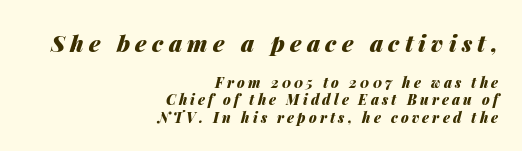
Q: Is the text bold? A: Yes.
Q: Is the text italic (slanted)? A: Yes, it leans right by about 14 degrees.
Q: Is the text underlined? A: No.
Q: How is the paragraph aligned? A: Right-aligned.
Q: Is the spacing between letters normal or unusually wide? A: Unusually wide.
Q: Which block of text is set in a larger size, the first (top) or the second (bottom)? A: The first (top) one.
